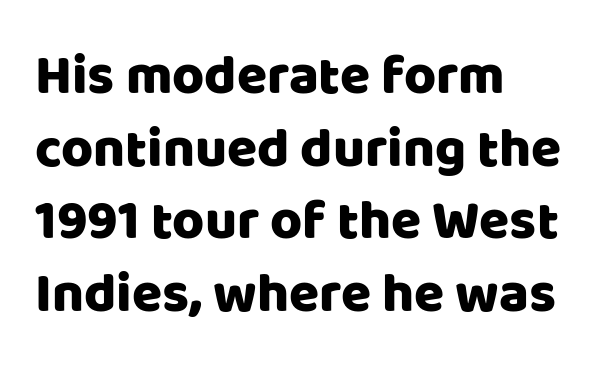
{"serif": "no", "italic": "no", "width": "normal", "stroke_contrast": "low", "x_height": "large", "monospaced": "no", "underline": "no", "align": "left", "line_spacing": "normal", "line_spacing_ratio": 1.32, "letter_spacing": "normal", "letter_spacing_em": 0.0, "glyph_px": 55}
